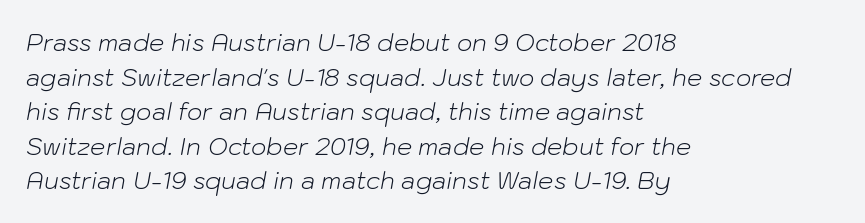
The face used here has a pronounced slope to its letters. Where is the straight margin? On the left. Regular leading. The font is comparable to plain body text, perhaps lighter.
